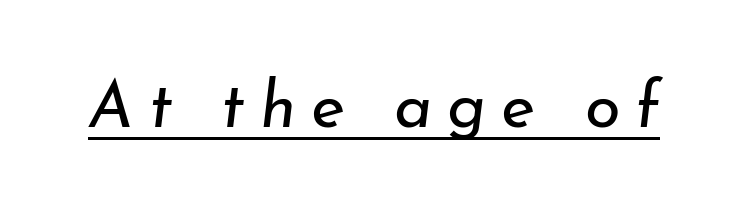
{"italic": "yes", "lean": "right", "slant_degrees": 7, "bold": "no", "weight": "regular", "width": "normal", "stroke_contrast": "low", "x_height": "small", "monospaced": "no", "underline": "yes", "letter_spacing": "wide", "letter_spacing_em": 0.23, "glyph_px": 65}
